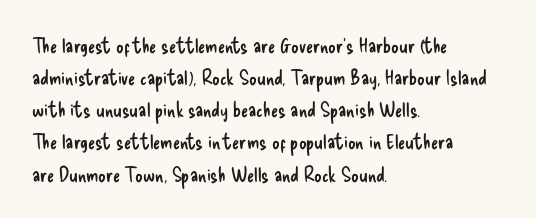
Q: Is the text bold? A: No.
Q: Is the text italic (slanted)? A: No, it is upright.
Q: Is the text underlined? A: No.
Q: How is the paragraph aligned? A: Left-aligned.
Q: Is the spacing between letters normal or unusually wide? A: Normal.
Q: Is the spacing between lines tight, normal or loose? A: Normal.
